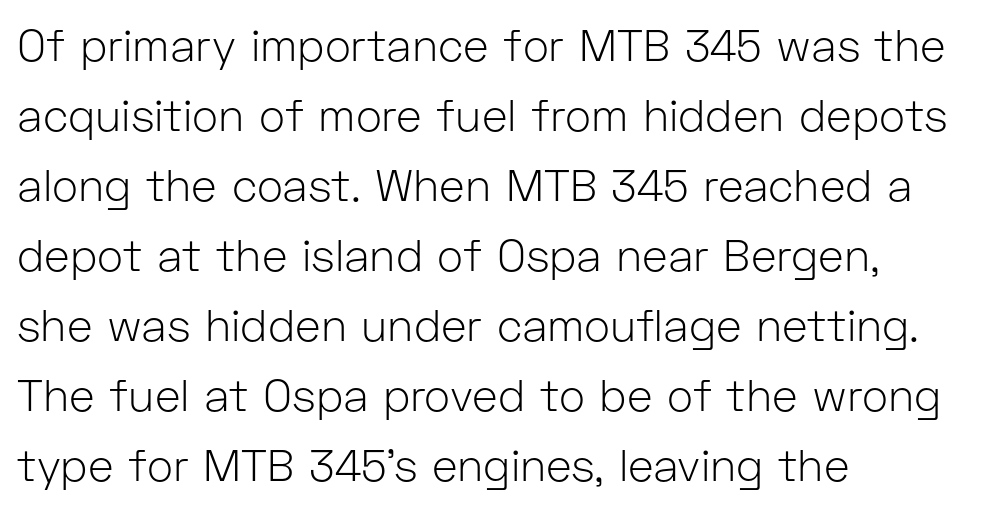
The image shows 44 px light sans-serif type, upright; set left-aligned, normal line spacing (1.59x), normal letter spacing, not underlined; low stroke contrast and a medium x-height.
